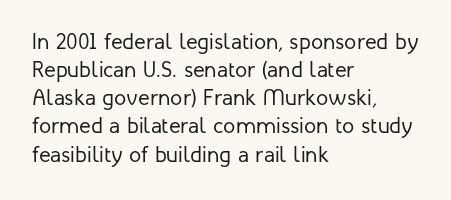
The image shows 22 px text type, upright; set left-aligned, normal line spacing (1.28x), normal letter spacing, not underlined.
